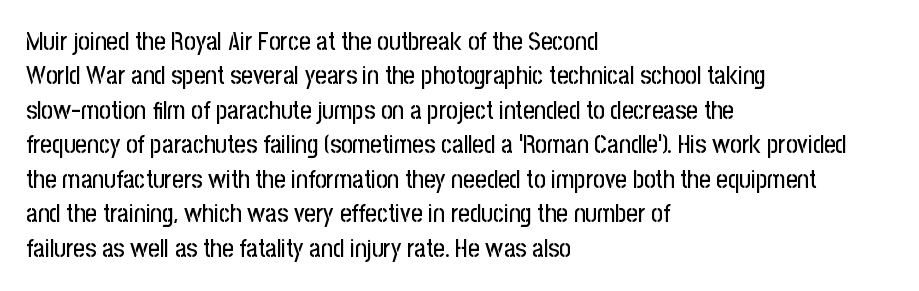
Q: Is the text italic (slanted)? A: No, it is upright.
Q: Is the text underlined? A: No.
Q: How is the paragraph aligned? A: Left-aligned.
Q: Is the spacing between letters normal or unusually wide? A: Normal.
Q: Is the spacing between lines tight, normal or loose? A: Normal.
